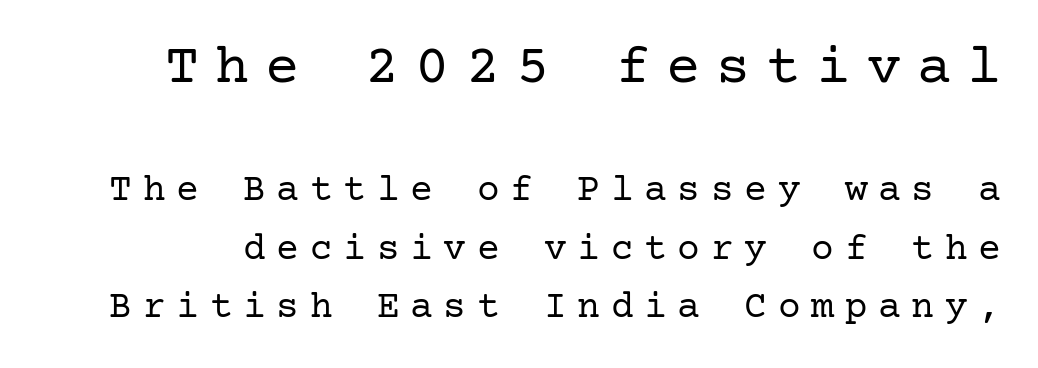
Q: Is the text bold? A: No.
Q: Is the text italic (slanted)? A: No, it is upright.
Q: Is the typeface a serif or a sans-serif typeface? A: Serif.
Q: Is the text underlined? A: No.
Q: Is the spacing between letters normal or unusually wide? A: Unusually wide.
Q: Is the spacing between lines tight, normal or loose? A: Normal.
Q: Which block of text is set in a larger size, the first (top) or the second (bottom)? A: The first (top) one.
Q: Width (condensed, normal, or wide)? A: Normal.
Q: Stroke contrast? A: Low.
Q: x-height? A: Medium.
